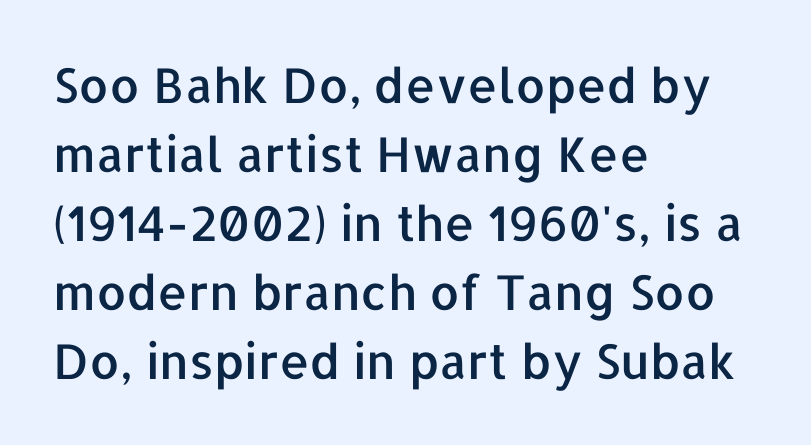
The image shows 48 px sans-serif type, upright; set left-aligned, normal line spacing (1.44x), normal letter spacing, not underlined; low stroke contrast and a medium x-height.
